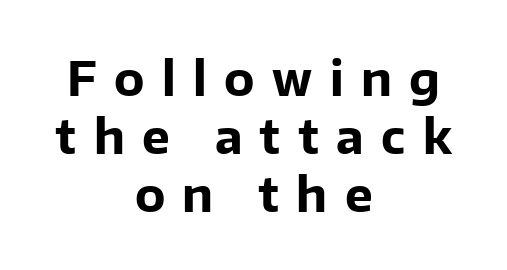
Q: Is the text bold? A: Yes.
Q: Is the text italic (slanted)? A: No, it is upright.
Q: Is the typeface a serif or a sans-serif typeface? A: Sans-serif.
Q: Is the text underlined? A: No.
Q: How is the paragraph aligned? A: Centered.
Q: Is the spacing between letters normal or unusually wide? A: Unusually wide.
Q: Width (condensed, normal, or wide)? A: Normal.
Q: Stroke contrast? A: Low.
Q: x-height? A: Medium.
Q: Monospaced? A: No.
